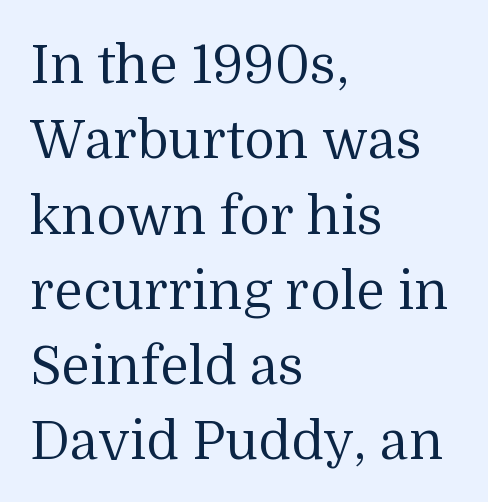
The image shows 53 px regular-weight serif type, upright; set left-aligned, normal line spacing (1.42x), normal letter spacing, not underlined; medium stroke contrast and a medium x-height.
